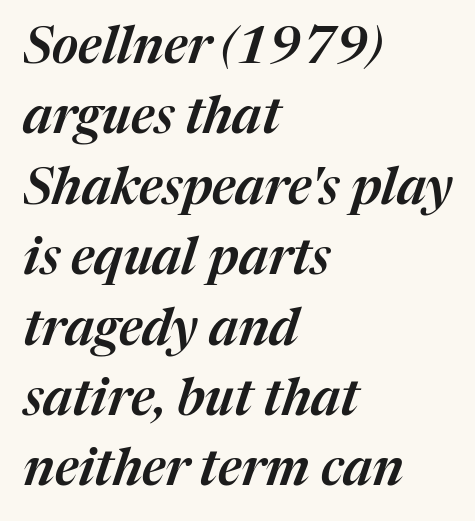
Q: Is the text italic (slanted)? A: Yes, it leans right by about 17 degrees.
Q: Is the text underlined? A: No.
Q: How is the paragraph aligned? A: Left-aligned.
Q: Is the spacing between letters normal or unusually wide? A: Normal.
Q: Is the spacing between lines tight, normal or loose? A: Normal.
Q: Width (condensed, normal, or wide)? A: Normal.
Q: Stroke contrast? A: Medium.
Q: x-height? A: Medium.
Q: Monospaced? A: No.
